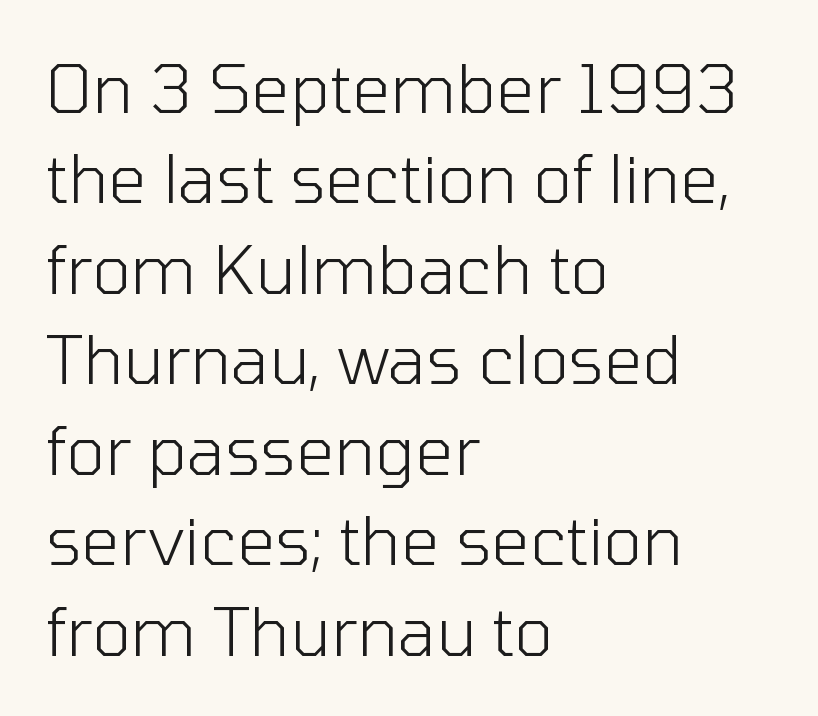
The image shows 67 px light sans-serif type, upright; set left-aligned, normal line spacing (1.35x), normal letter spacing, not underlined; low stroke contrast and a medium x-height.
